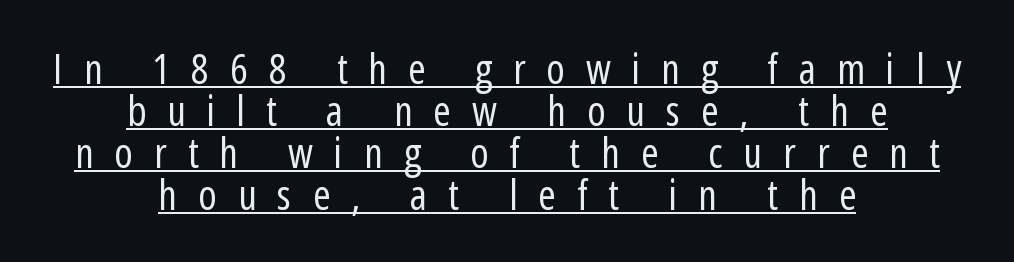
The image shows 42 px regular-weight, condensed sans-serif type, upright; set centered, tight line spacing (1.0x), unusually wide letter spacing (+0.5 em), underlined; low stroke contrast and a medium x-height.
